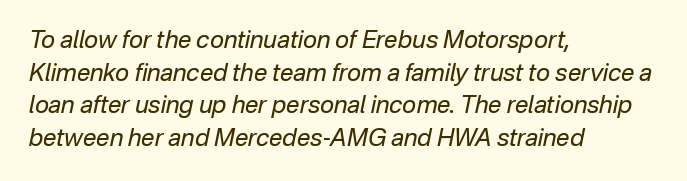
The image shows 24 px text type, italic (leaning right); set left-aligned, normal line spacing (1.36x), normal letter spacing, not underlined.
